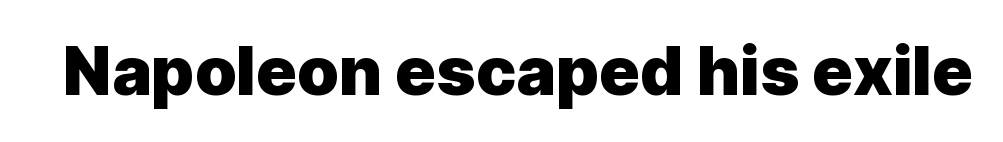
Q: Is the text bold? A: Yes.
Q: Is the text italic (slanted)? A: No, it is upright.
Q: Is the typeface a serif or a sans-serif typeface? A: Sans-serif.
Q: Is the text underlined? A: No.
Q: Is the spacing between letters normal or unusually wide? A: Normal.
Q: Width (condensed, normal, or wide)? A: Normal.
Q: x-height? A: Medium.
Q: Monospaced? A: No.
